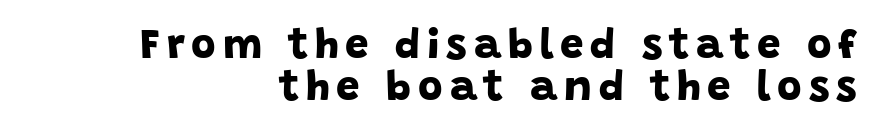
The image shows 42 px bold sans-serif type; set right-aligned, tight line spacing (1.0x), not underlined; low stroke contrast and a large x-height.
